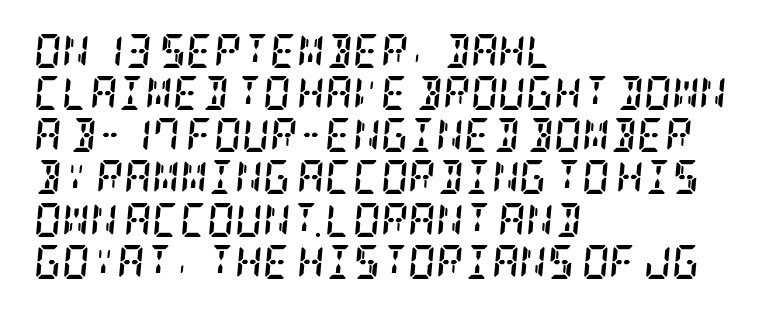
The image shows 34 px semibold, condensed serif type, italic (leaning right); set left-aligned, line spacing 1.24x, normal letter spacing, not underlined; low stroke contrast and a large x-height.
